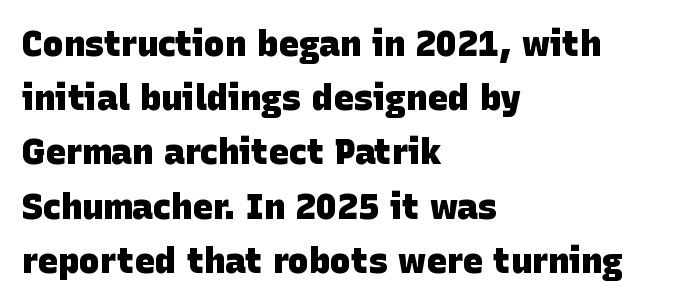
This rendering employs a face without finishing strokes, i.e., a sans-serif. The passage shown is emphatically bold. Quick note: interline space is typical. Here the glyphs are tracked normally, forming tight word shapes. The lines are quadded left. The letters advance in unequal steps, a hallmark of proportional type.
